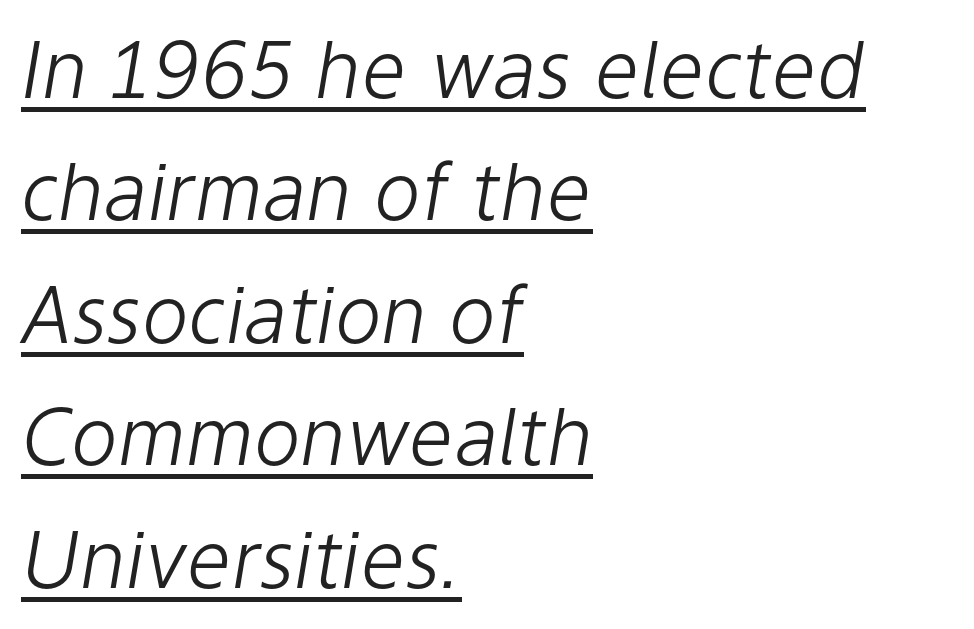
{"italic": "yes", "lean": "right", "slant_degrees": 9, "bold": "no", "weight": "light", "width": "normal", "stroke_contrast": "low", "x_height": "medium", "monospaced": "no", "underline": "yes", "align": "left", "line_spacing": "normal", "line_spacing_ratio": 1.55, "letter_spacing": "normal", "letter_spacing_em": 0.0, "glyph_px": 79}
